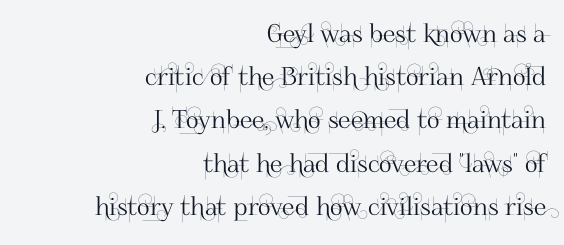
{"italic": "no", "underline": "no", "align": "right", "line_spacing_ratio": 1.73, "letter_spacing": "normal", "letter_spacing_em": 0.0, "glyph_px": 25}
